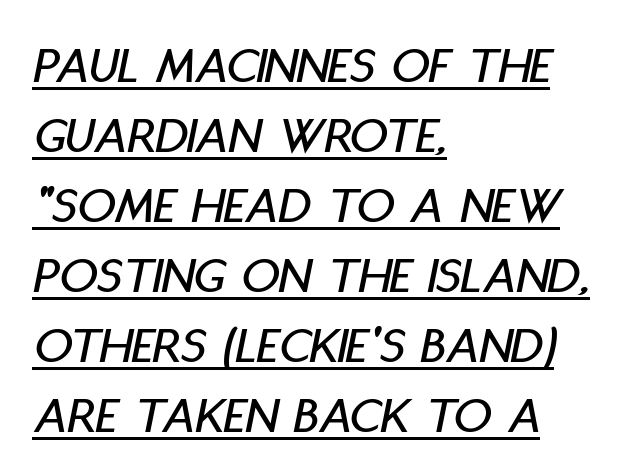
{"italic": "yes", "lean": "right", "slant_degrees": 11, "width": "condensed", "stroke_contrast": "low", "x_height": "large", "monospaced": "no", "underline": "yes", "align": "left", "line_spacing": "normal", "line_spacing_ratio": 1.32, "letter_spacing": "normal", "letter_spacing_em": 0.0, "glyph_px": 53}
